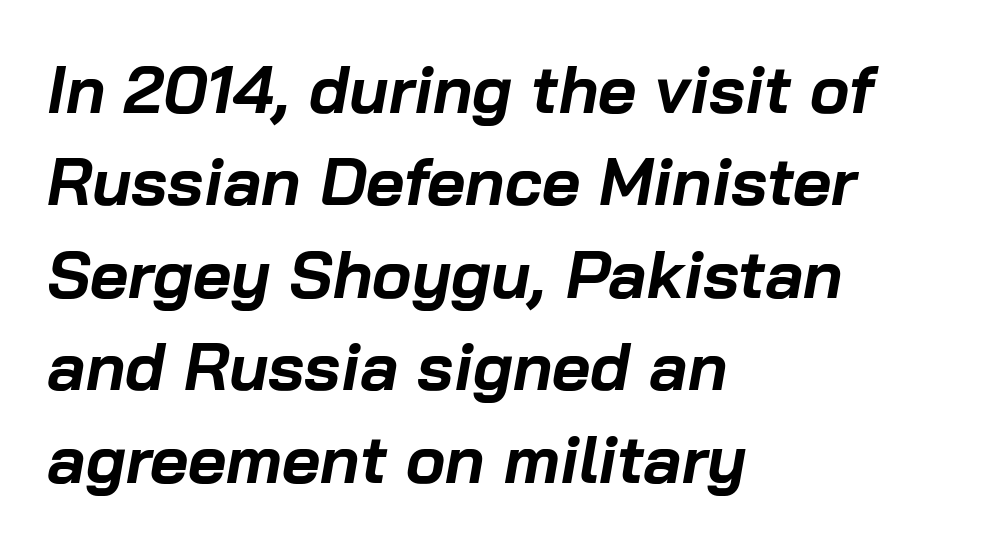
The image shows 66 px bold type, italic (leaning right); set left-aligned, normal line spacing (1.4x), normal letter spacing, not underlined; low stroke contrast and a medium x-height.
